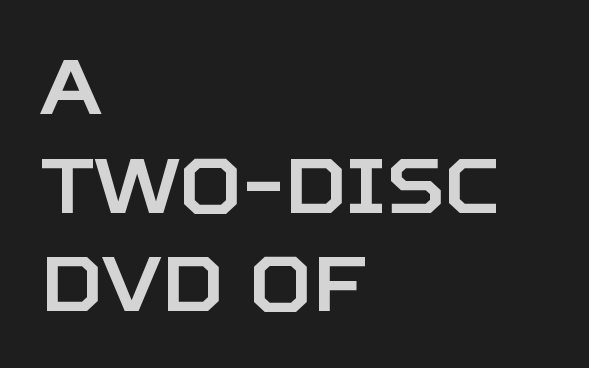
{"serif": "no", "italic": "no", "width": "normal", "stroke_contrast": "low", "x_height": "large", "monospaced": "no", "underline": "no", "align": "left", "line_spacing": "normal", "line_spacing_ratio": 1.28, "letter_spacing": "normal", "letter_spacing_em": 0.0, "glyph_px": 77}
